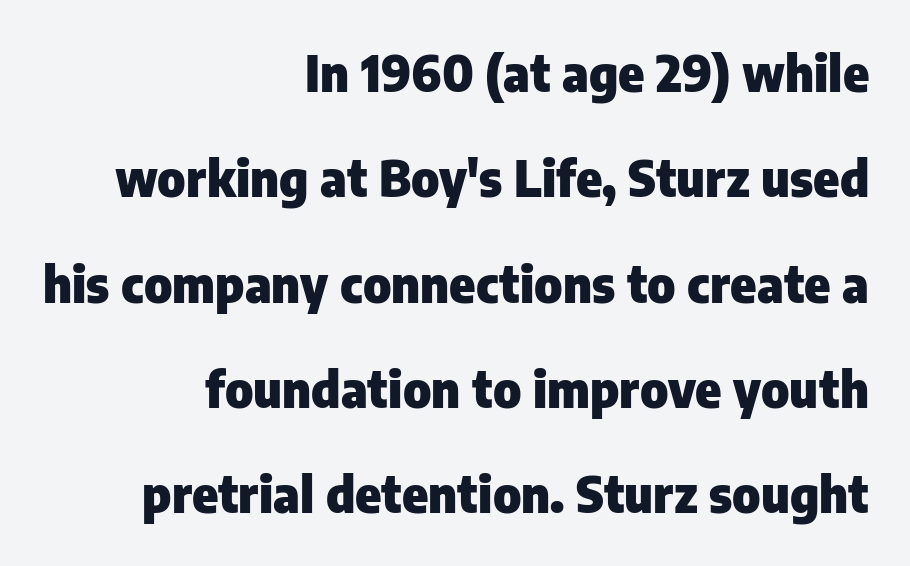
{"serif": "no", "italic": "no", "bold": "yes", "weight": "heavy", "width": "normal", "stroke_contrast": "low", "x_height": "medium", "monospaced": "no", "underline": "no", "align": "right", "line_spacing": "loose", "line_spacing_ratio": 2.15, "letter_spacing": "normal", "letter_spacing_em": 0.0, "glyph_px": 49}
